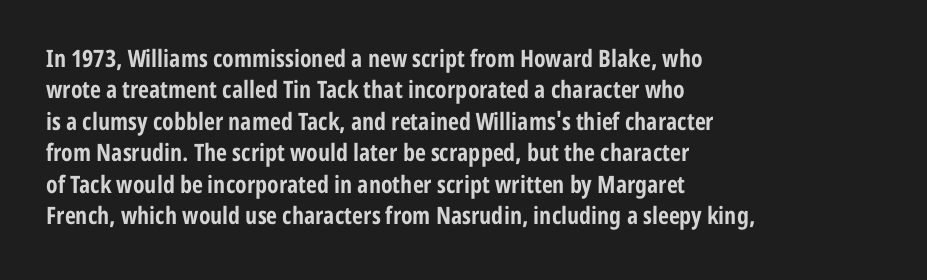
The image shows 24 px bold type, upright; set left-aligned, normal line spacing (1.31x), normal letter spacing, not underlined.
